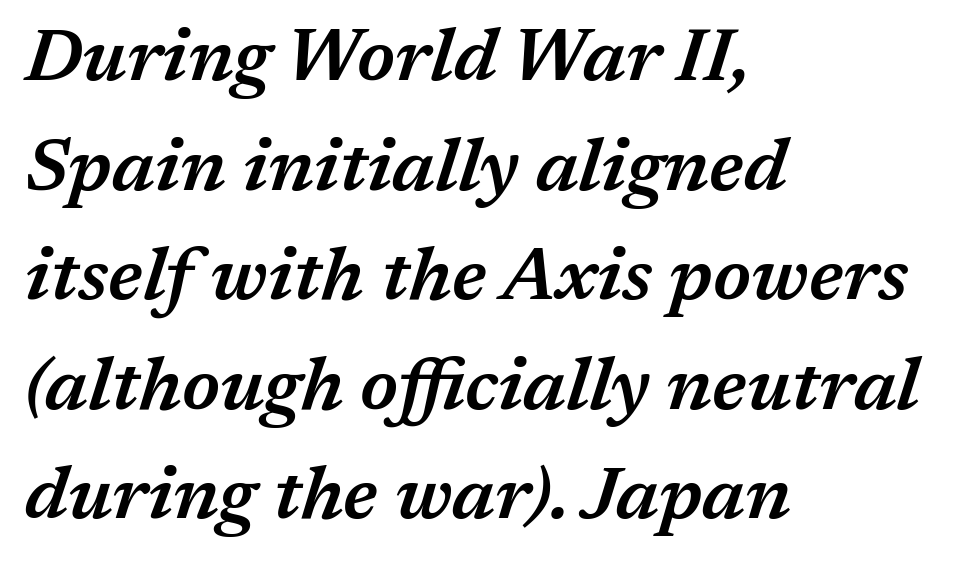
Q: Is the text bold? A: Semi-bold.
Q: Is the text italic (slanted)? A: Yes, it leans right by about 17 degrees.
Q: Is the text underlined? A: No.
Q: How is the paragraph aligned? A: Left-aligned.
Q: Is the spacing between letters normal or unusually wide? A: Normal.
Q: Is the spacing between lines tight, normal or loose? A: Normal.
Q: Width (condensed, normal, or wide)? A: Normal.
Q: Stroke contrast? A: Medium.
Q: x-height? A: Medium.
Q: Monospaced? A: No.
